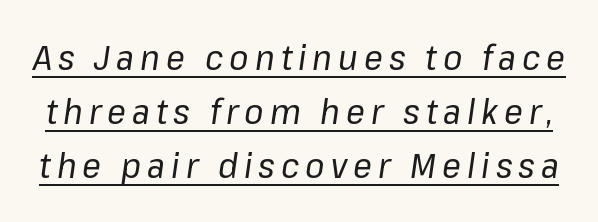
The image shows 35 px regular-weight type, italic (leaning right); set normal line spacing (1.55x), underlined; low stroke contrast and a medium x-height.
